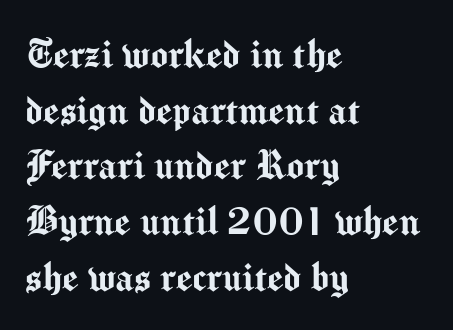
The image shows 46 px sans-serif type, upright; set left-aligned, line spacing 1.21x, normal letter spacing, not underlined; medium stroke contrast and a medium x-height.
